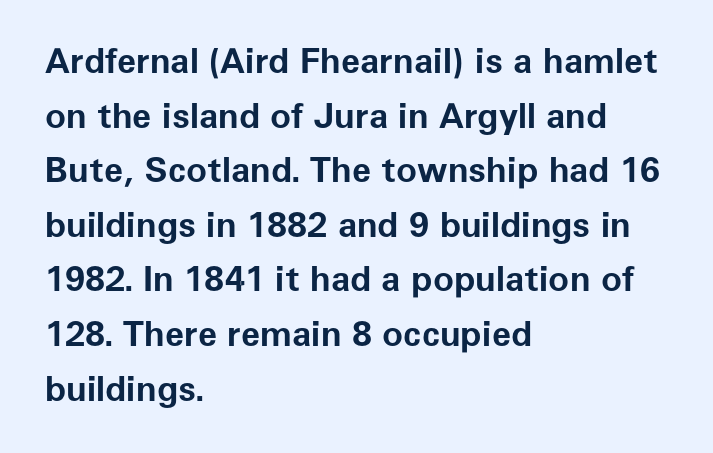
{"serif": "no", "italic": "no", "bold": "yes", "weight": "bold", "width": "normal", "stroke_contrast": "low", "x_height": "medium", "monospaced": "no", "underline": "no", "align": "left", "line_spacing": "normal", "line_spacing_ratio": 1.56, "letter_spacing": "normal", "letter_spacing_em": 0.0, "glyph_px": 35}
